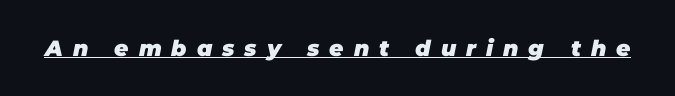
It's the slanting kind of type. Beneath each row of characters lies a ruled line. The passage shown has open, widely tracked lettering throughout. Strokes here are thick enough to call this a true bold.
